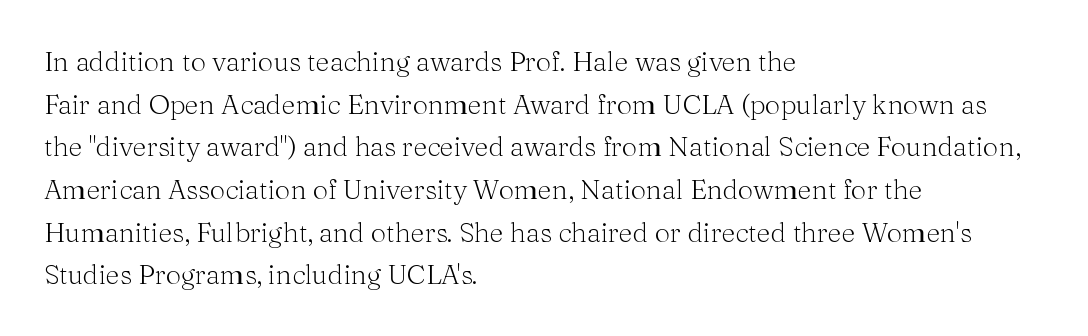
The image shows 27 px text type, upright; set left-aligned, normal line spacing (1.58x), normal letter spacing, not underlined.
